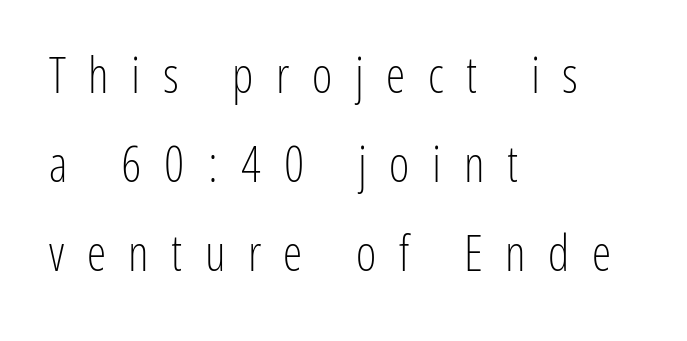
{"serif": "no", "italic": "no", "bold": "no", "weight": "light", "width": "condensed", "stroke_contrast": "low", "x_height": "medium", "monospaced": "no", "underline": "no", "align": "left", "line_spacing_ratio": 1.82, "letter_spacing": "wide", "letter_spacing_em": 0.46, "glyph_px": 49}
